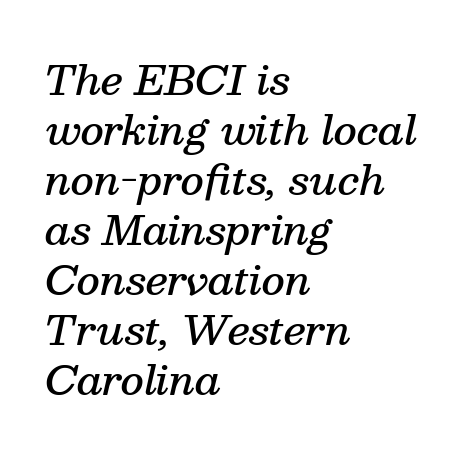
Q: Is the text bold? A: Semi-bold.
Q: Is the text italic (slanted)? A: Yes, it leans right by about 13 degrees.
Q: Is the typeface a serif or a sans-serif typeface? A: Serif.
Q: Is the text underlined? A: No.
Q: How is the paragraph aligned? A: Left-aligned.
Q: Is the spacing between letters normal or unusually wide? A: Normal.
Q: Is the spacing between lines tight, normal or loose? A: Normal.
Q: Width (condensed, normal, or wide)? A: Normal.
Q: Stroke contrast? A: Medium.
Q: x-height? A: Medium.
Q: Monospaced? A: No.
